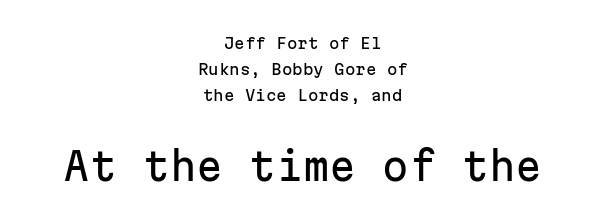
Decoration check: the copy has no underline. Centered paragraph, ragged on both sides. Here the second block reads like a headline and the first like body copy. Looks like terminal output: every glyph gets an equal slot.
